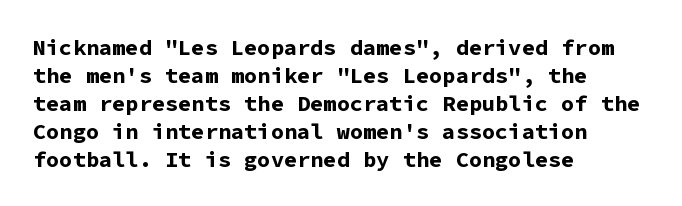
The image shows 22 px bold type, upright; set left-aligned, normal line spacing (1.27x), normal letter spacing, not underlined.
